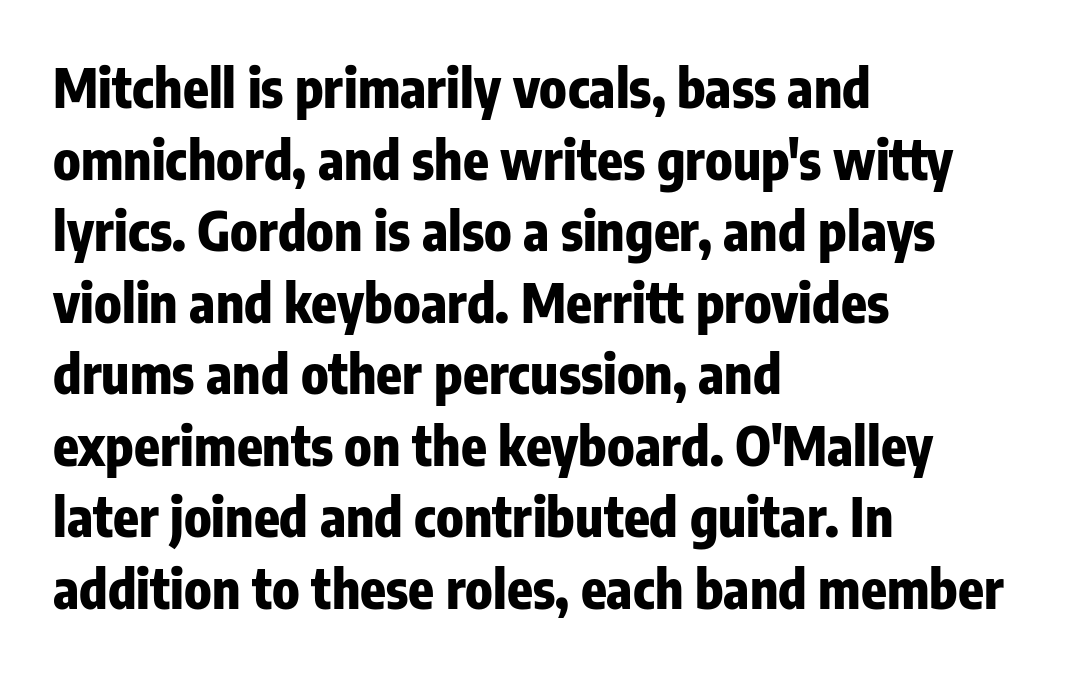
The image shows 53 px heavy, condensed sans-serif type, upright; set left-aligned, normal line spacing (1.35x), normal letter spacing, not underlined; low stroke contrast and a medium x-height.
